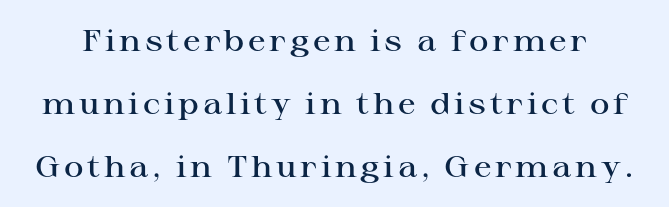
Q: Is the text bold? A: Semi-bold.
Q: Is the text italic (slanted)? A: No, it is upright.
Q: Is the typeface a serif or a sans-serif typeface? A: Serif.
Q: Is the text underlined? A: No.
Q: Is the spacing between lines tight, normal or loose? A: Loose.
Q: Width (condensed, normal, or wide)? A: Wide.
Q: Stroke contrast? A: High.
Q: x-height? A: Medium.
Q: Monospaced? A: No.
